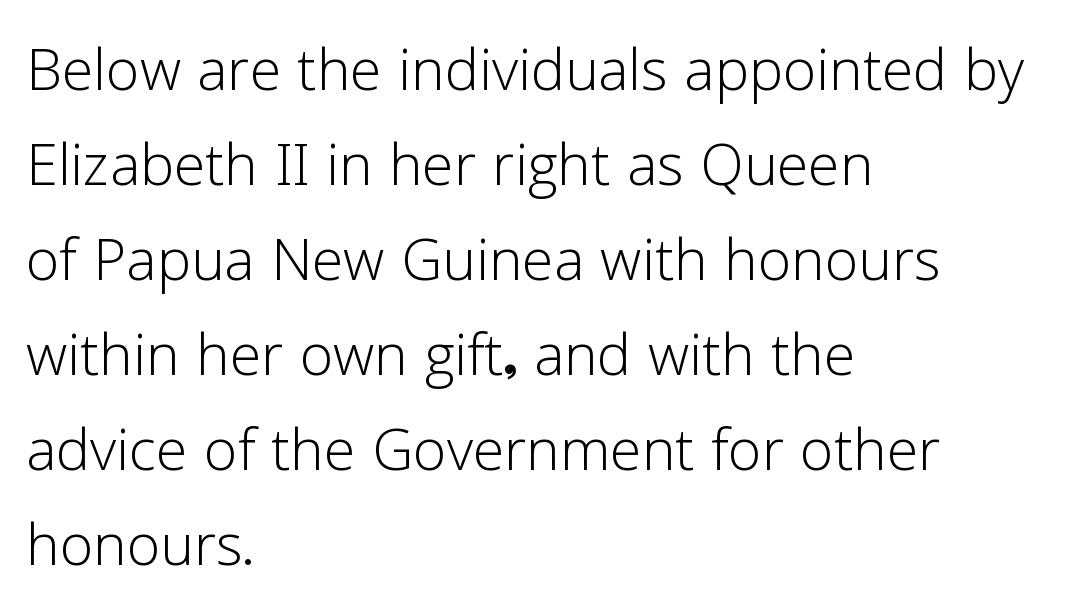
Q: Is the text bold? A: No.
Q: Is the text italic (slanted)? A: No, it is upright.
Q: Is the typeface a serif or a sans-serif typeface? A: Sans-serif.
Q: Is the text underlined? A: No.
Q: How is the paragraph aligned? A: Left-aligned.
Q: Is the spacing between letters normal or unusually wide? A: Normal.
Q: Is the spacing between lines tight, normal or loose? A: Normal.
Q: Width (condensed, normal, or wide)? A: Normal.
Q: Stroke contrast? A: Low.
Q: x-height? A: Medium.
Q: Monospaced? A: No.
